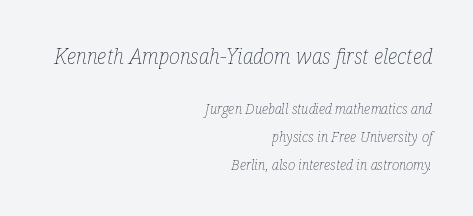
A great deal of white space separates one row of letters from the next. Typeset ragged left — the right edge is the straight one. Type size steps down from the first block to the second. Quick note: underline off. The typesetting does not lean heavy: it is not bold. A typesetter would call this zero additional tracking.
